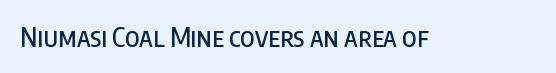
Is there any slant? The stems are plumb. Descenders are the only things crossing below the line. The line texture is even and compact thanks to regular tracking.
